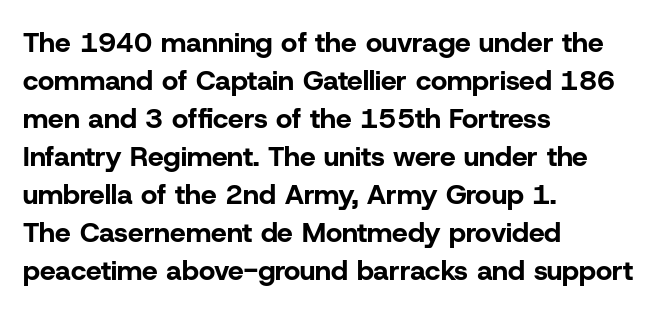
The space beneath each line is pristine and unruled. The characters look thick and weighty, a clear bold. Note the varied advance widths — an 'i' is clearly narrower than an 'm'. Unlike a traditional serif, this face leaves its strokes unadorned.
